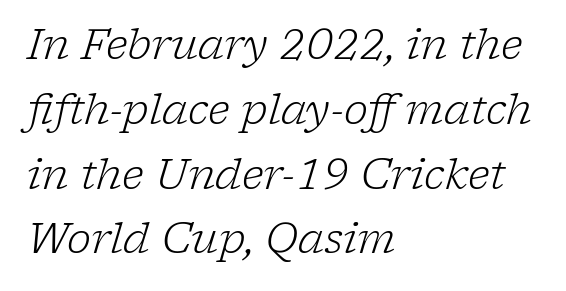
{"serif": "yes", "italic": "yes", "lean": "right", "slant_degrees": 17, "bold": "no", "weight": "light", "width": "normal", "stroke_contrast": "low", "x_height": "medium", "monospaced": "no", "underline": "no", "align": "left", "line_spacing": "normal", "line_spacing_ratio": 1.58, "letter_spacing": "normal", "letter_spacing_em": 0.0, "glyph_px": 41}
